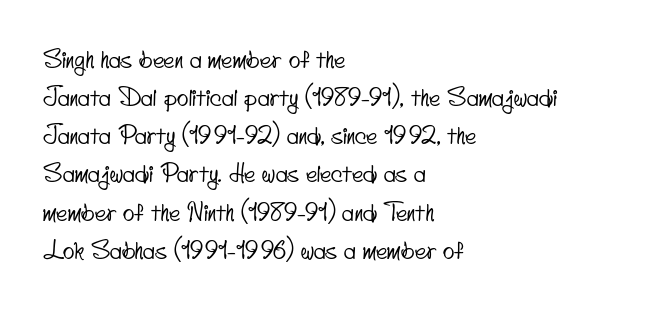
The paragraph has a hard left edge and a soft right edge. Underlining? Definitely not there. The gaps between neighbouring characters are ordinary and unremarkable. Baseline-to-baseline distance is the conventional proportion of letter height.
